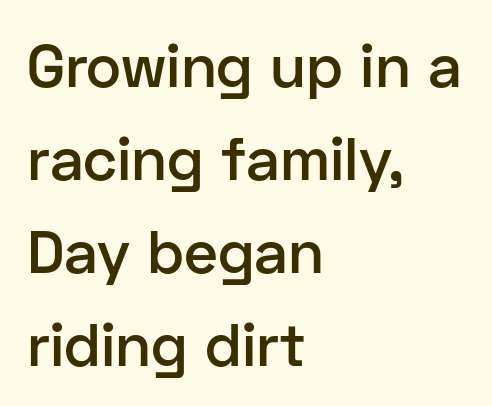
Characters follow at the spacing the type designer built in. Clear beneath every line of the passage. Horizontally, the lines are justified to the leading edge only. This is the regular roman posture of the typeface.
